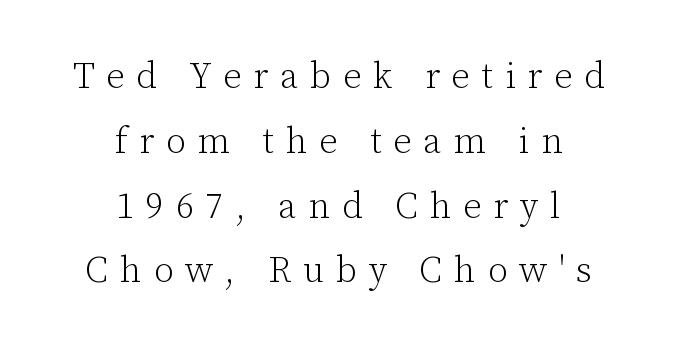
Observe the serifs anchoring each vertical stroke in this sample. Has an underline been added? It has not. No italicization has been applied; the sample stays upright. The tracking jumps out immediately: characters are airy and widely separated. Both edges are ragged and mirror each other, which tells us the setting is centered. Nothing heavy about these letters — not bold at all.
